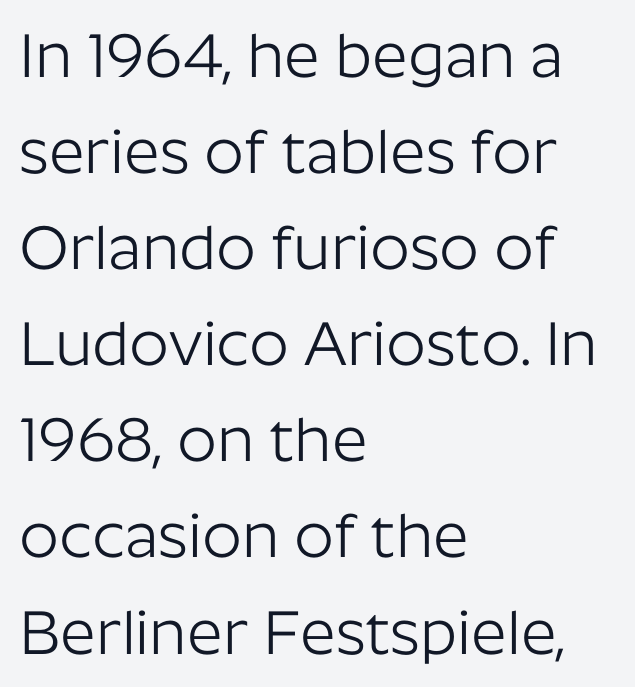
The compositor pushed each line to the left boundary. The rendering uses natural spacing where letterforms have individual widths. One glance says typical: line gaps are just what's usual. No extra tracking has been applied to these lines.
